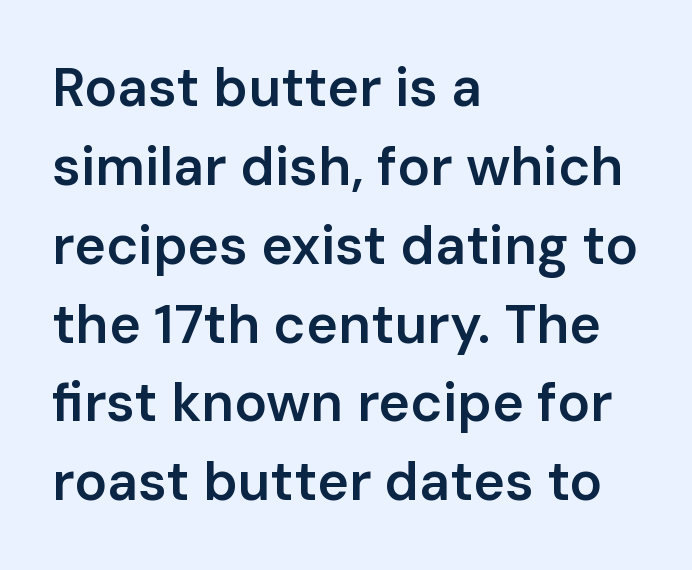
The passage shown is typeset with a sans-serif family. In terms of letterspacing, this is plain default setting. Letters rest on an invisible, unmarked baseline. The rag falls on the right side of this text block.
